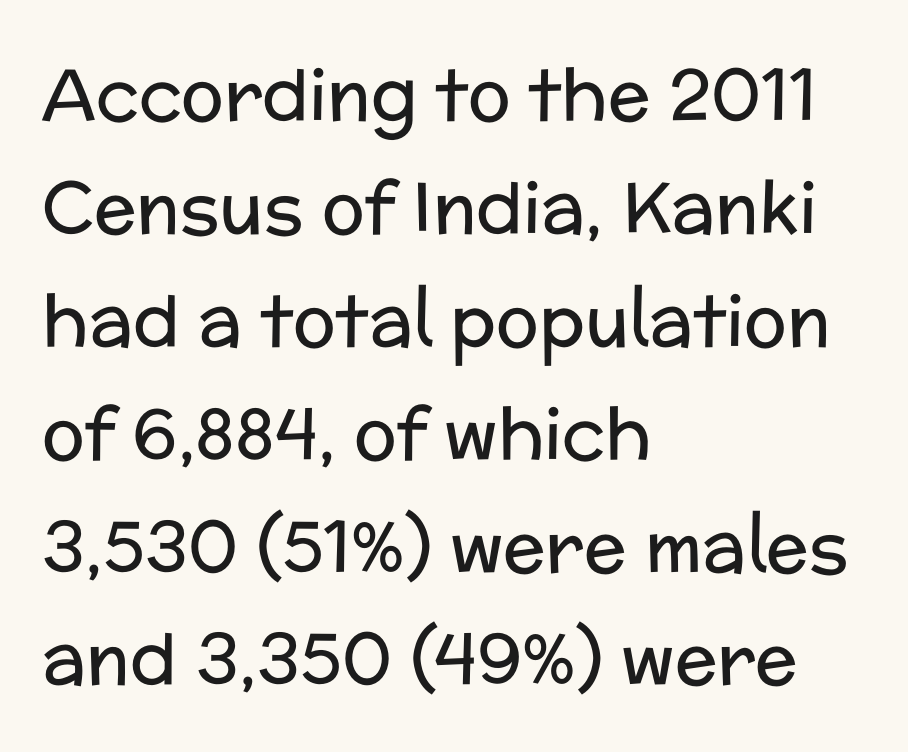
Q: Is the text bold? A: No.
Q: Is the text italic (slanted)? A: No, it is upright.
Q: Is the typeface a serif or a sans-serif typeface? A: Sans-serif.
Q: Is the text underlined? A: No.
Q: How is the paragraph aligned? A: Left-aligned.
Q: Is the spacing between letters normal or unusually wide? A: Normal.
Q: Is the spacing between lines tight, normal or loose? A: Normal.
Q: Width (condensed, normal, or wide)? A: Normal.
Q: Stroke contrast? A: Low.
Q: x-height? A: Medium.
Q: Monospaced? A: No.
